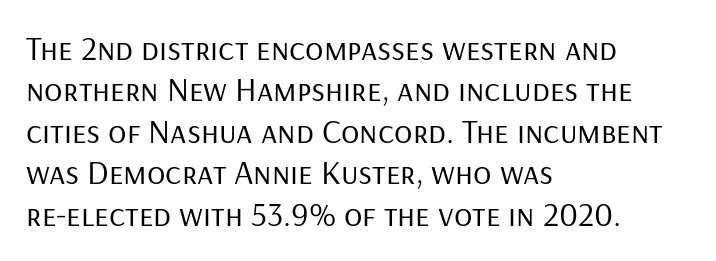
Heaviness? Minimal to ordinary, like unemphasized prose. Grotesque or geometric, the face here clearly has no serifs. Is there any slant? The stems are plumb. The glyphs are unaccompanied by any horizontal stroke below them. A typesetter would call this zero additional tracking.
